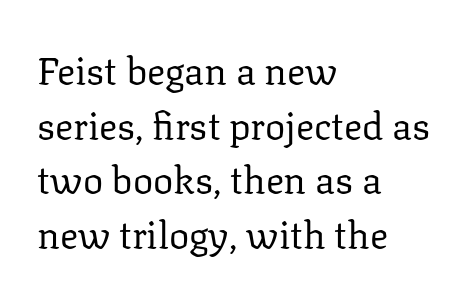
{"serif": "yes", "italic": "no", "bold": "no", "weight": "regular", "width": "normal", "stroke_contrast": "low", "x_height": "medium", "monospaced": "no", "underline": "no", "align": "left", "line_spacing": "normal", "line_spacing_ratio": 1.44, "letter_spacing": "normal", "letter_spacing_em": 0.0, "glyph_px": 38}
